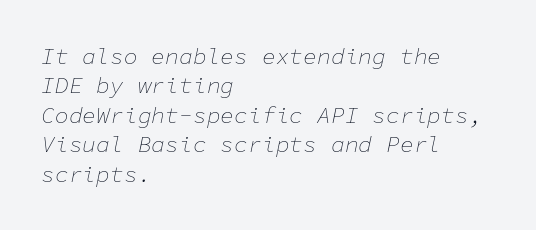
The image shows 23 px text type, italic (leaning right); set left-aligned, normal line spacing (1.28x), normal letter spacing, not underlined.
